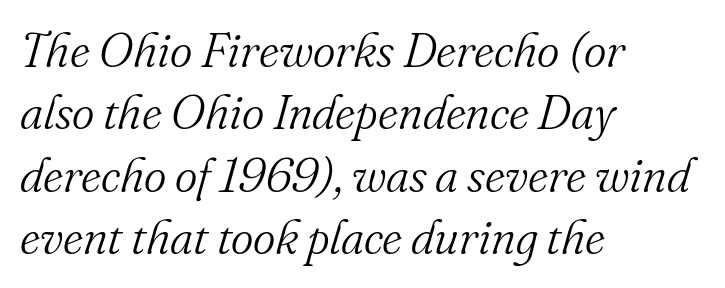
Successive baselines arrive at the customary interval. The font family rendered here belongs to the serif group. Observe the lean: these are italic letterforms. A light-to-regular cut is what we see here. Plain, unruled lines of type. The rendering keeps characters at their native spacing.
